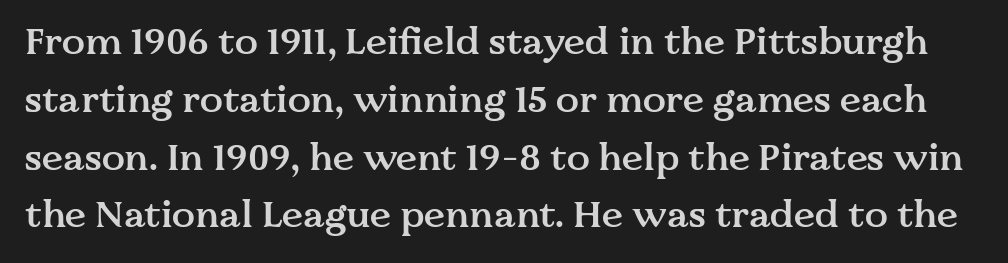
{"serif": "yes", "italic": "no", "bold": "semi", "weight": "semibold", "width": "normal", "stroke_contrast": "medium", "x_height": "medium", "monospaced": "no", "underline": "no", "line_spacing": "normal", "line_spacing_ratio": 1.52, "letter_spacing": "normal", "letter_spacing_em": 0.0, "glyph_px": 38}
